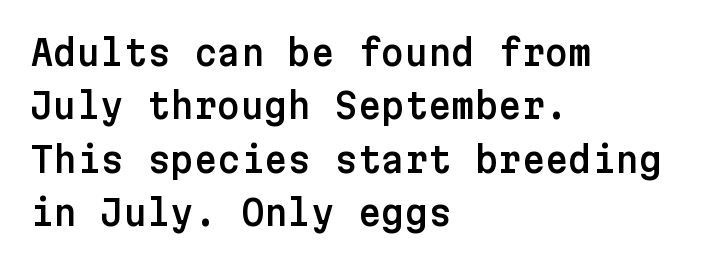
{"serif": "no", "italic": "no", "width": "normal", "stroke_contrast": "low", "x_height": "medium", "underline": "no", "align": "left", "line_spacing": "normal", "line_spacing_ratio": 1.48, "letter_spacing": "normal", "letter_spacing_em": 0.0, "glyph_px": 36}
